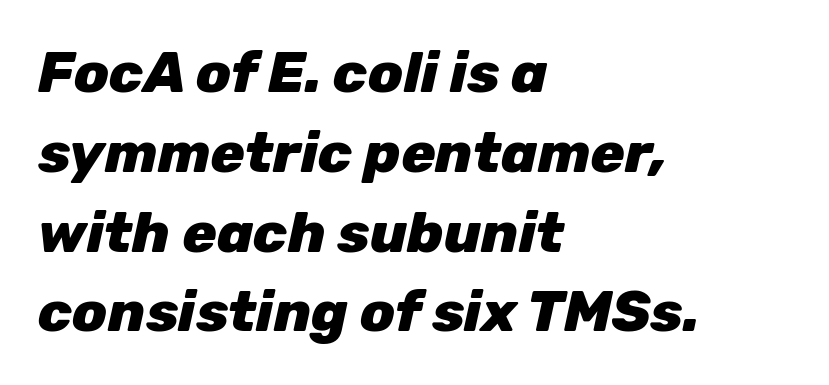
The image shows 57 px heavy type, italic (leaning right); set left-aligned, normal line spacing (1.4x), normal letter spacing, not underlined; low stroke contrast and a medium x-height.
